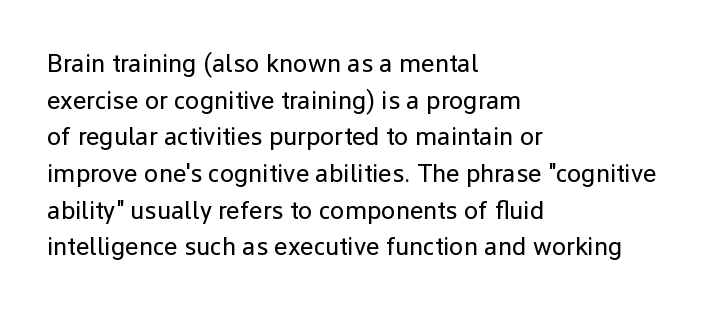
{"italic": "no", "bold": "no", "underline": "no", "align": "left", "line_spacing": "normal", "line_spacing_ratio": 1.41, "letter_spacing": "normal", "letter_spacing_em": 0.0, "glyph_px": 26}
